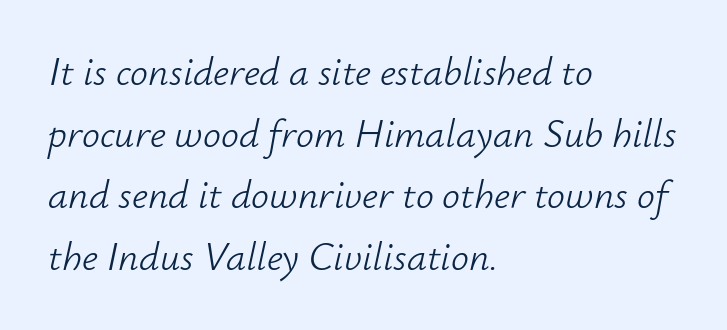
The image shows 40 px light type, italic (leaning right); set left-aligned, normal line spacing (1.54x), normal letter spacing, not underlined; low stroke contrast and a small x-height.
